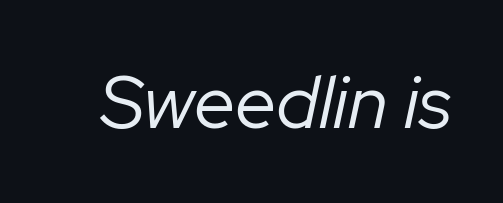
The image shows 74 px regular-weight type, italic (leaning right); set normal letter spacing, not underlined; low stroke contrast and a medium x-height.
